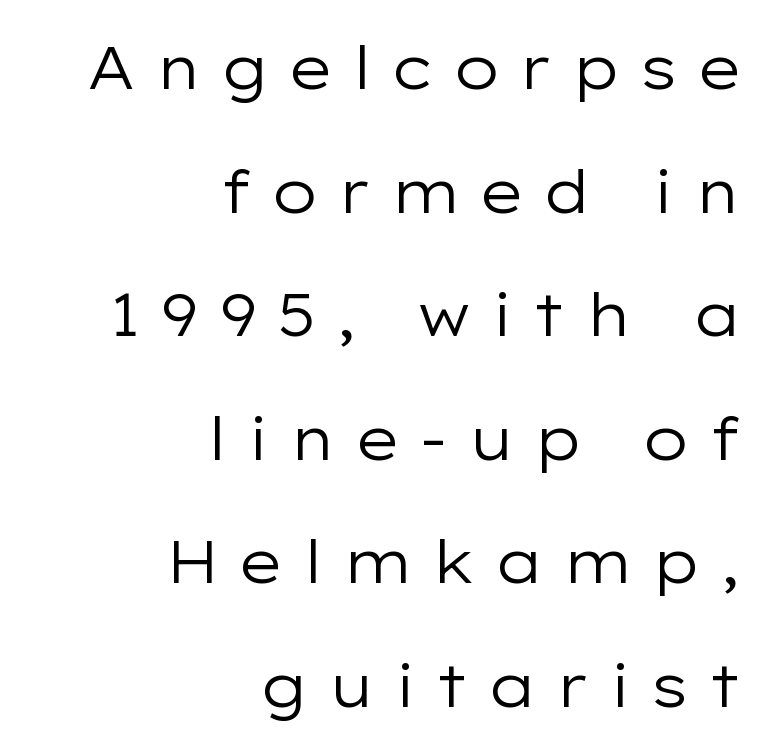
Type without underlining. Caption: multi-line text, flush right, ragged left. Stem width sits at or under what a default text font uses. Rendered with straight, roman letterforms. The tracking jumps out immediately: characters are airy and widely separated. Typographically, this falls in the sans-serif category.
